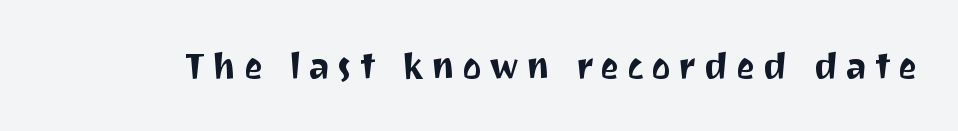
The image shows 36 px sans-serif type, upright; set unusually wide letter spacing (+0.21 em), not underlined; medium stroke contrast and a medium x-height.
